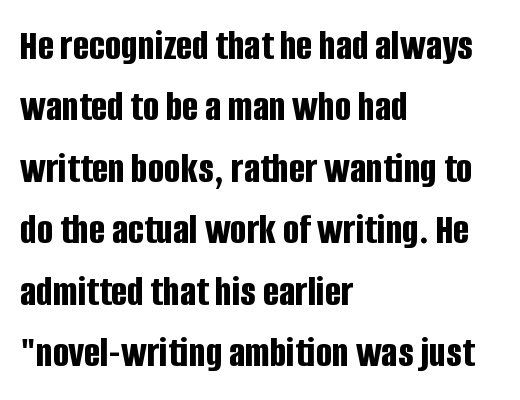
{"serif": "no", "italic": "no", "bold": "yes", "weight": "bold", "width": "condensed", "stroke_contrast": "low", "x_height": "large", "monospaced": "no", "underline": "no", "align": "left", "line_spacing": "normal", "line_spacing_ratio": 1.43, "letter_spacing": "normal", "letter_spacing_em": 0.0, "glyph_px": 43}
